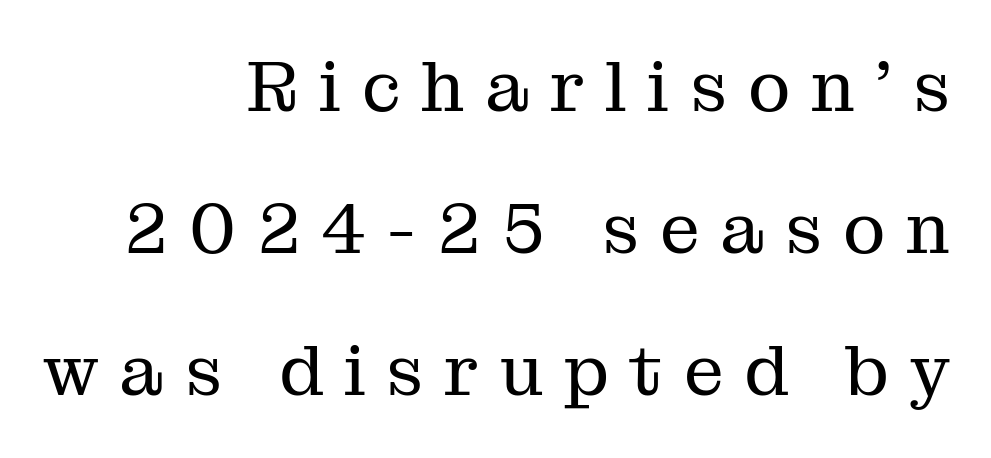
The typeface has the unassuming heft of standard copy or less. The letters advance in unequal steps, a hallmark of proportional type. Tracking here is generous; glyphs stand well apart from one another. The rag falls on the left side of this text block. This is serif lettering, the kind often seen in printed books.
